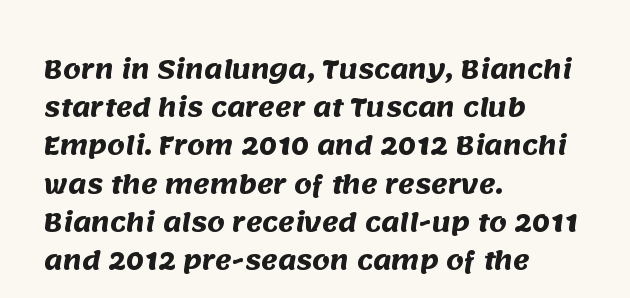
{"bold": "yes", "underline": "no", "align": "left", "line_spacing": "normal", "line_spacing_ratio": 1.53, "letter_spacing": "normal", "letter_spacing_em": 0.0, "glyph_px": 25}
